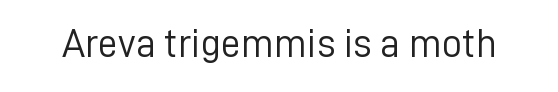
Q: Is the text bold? A: No.
Q: Is the text italic (slanted)? A: No, it is upright.
Q: Is the typeface a serif or a sans-serif typeface? A: Sans-serif.
Q: Is the text underlined? A: No.
Q: Is the spacing between letters normal or unusually wide? A: Normal.
Q: Width (condensed, normal, or wide)? A: Normal.
Q: Stroke contrast? A: Low.
Q: x-height? A: Medium.
Q: Monospaced? A: No.
